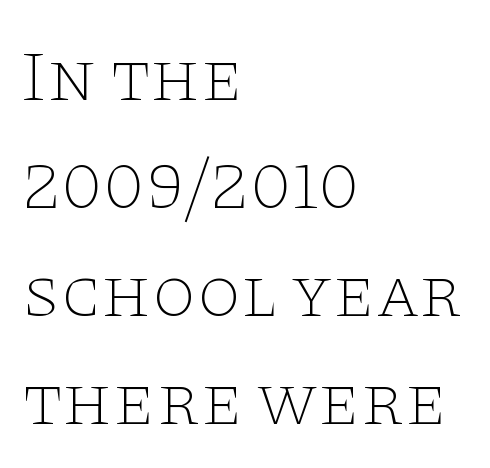
{"serif": "yes", "italic": "no", "bold": "no", "weight": "thin", "width": "wide", "stroke_contrast": "low", "x_height": "large", "monospaced": "no", "underline": "no", "align": "left", "line_spacing": "normal", "line_spacing_ratio": 1.52, "letter_spacing": "normal", "letter_spacing_em": 0.0, "glyph_px": 71}
